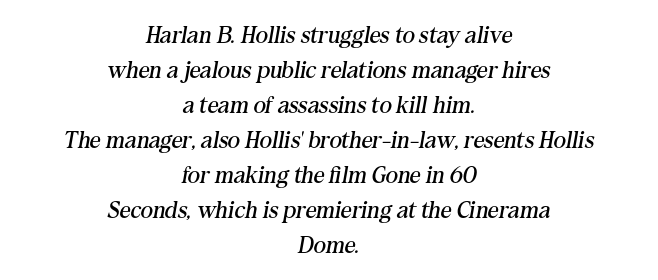
Q: Is the text bold? A: No.
Q: Is the text italic (slanted)? A: Yes, it leans right by about 10 degrees.
Q: Is the text underlined? A: No.
Q: How is the paragraph aligned? A: Centered.
Q: Is the spacing between letters normal or unusually wide? A: Normal.
Q: Is the spacing between lines tight, normal or loose? A: Normal.
